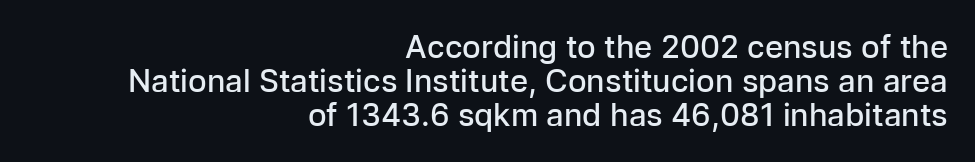
These lines are composed in type without serifs. Compared with an ordinary text face, these strokes are moderately heavier — a semibold. The face used here is proportionally spaced, like ordinary book or web type. Quick note: interline space is minimal.
